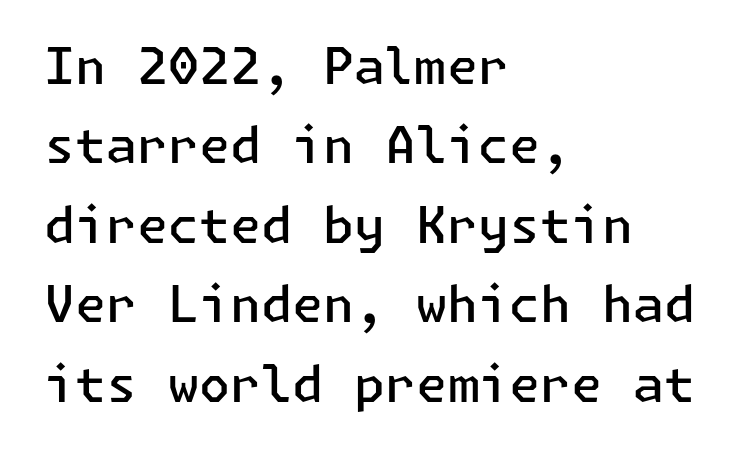
Style check: upright. Font category for this specimen: sans-serif. Line beginnings align vertically; line endings do not. Stroke thickness is moderately raised; the sample reads as semibold. The passage shown stacks its lines at a standard gap.
